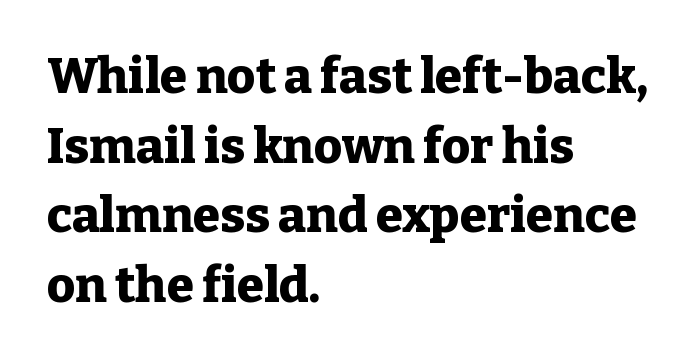
Q: Is the text bold? A: Yes.
Q: Is the text italic (slanted)? A: No, it is upright.
Q: Is the typeface a serif or a sans-serif typeface? A: Serif.
Q: Is the text underlined? A: No.
Q: How is the paragraph aligned? A: Left-aligned.
Q: Is the spacing between letters normal or unusually wide? A: Normal.
Q: Is the spacing between lines tight, normal or loose? A: Normal.
Q: Width (condensed, normal, or wide)? A: Normal.
Q: Stroke contrast? A: Low.
Q: x-height? A: Medium.
Q: Monospaced? A: No.
